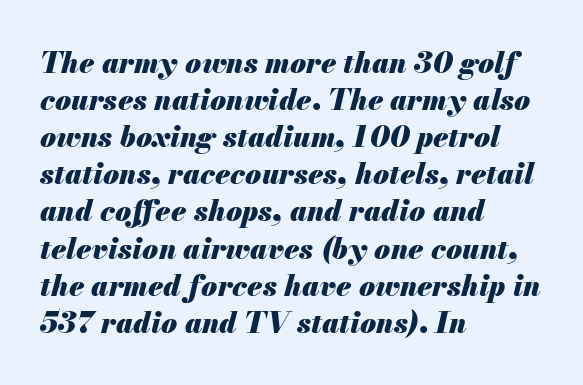
Interline gaps are of average width in this sample. A clean baseline with only descenders dipping below it. Observe the ordinary spacing: letters are neighbours, not strangers. These lines are rendered in a variable-pitch font. This is oblique type, the kind used for emphasis or titles. Is the type bold? Yes — the strokes are clearly thick and heavy.
